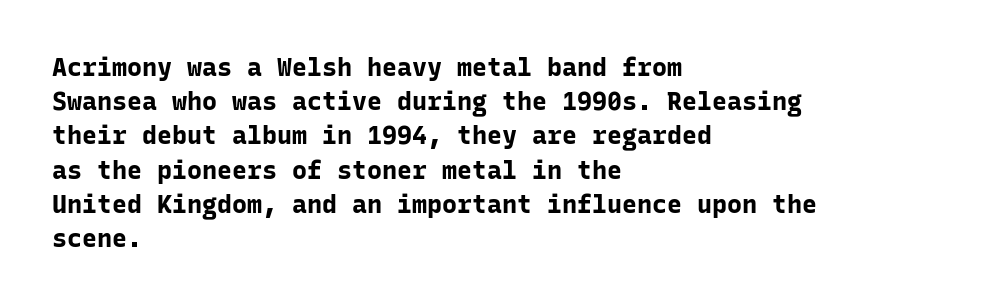
{"italic": "no", "bold": "yes", "underline": "no", "align": "left", "line_spacing": "normal", "line_spacing_ratio": 1.37, "letter_spacing": "normal", "letter_spacing_em": 0.0, "glyph_px": 25}
